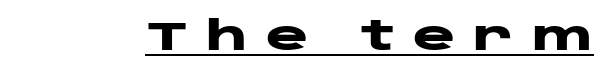
Q: Is the text bold? A: Yes.
Q: Is the text italic (slanted)? A: No, it is upright.
Q: Is the typeface a serif or a sans-serif typeface? A: Sans-serif.
Q: Is the text underlined? A: Yes.
Q: Is the spacing between letters normal or unusually wide? A: Unusually wide.
Q: Width (condensed, normal, or wide)? A: Wide.
Q: Stroke contrast? A: Low.
Q: x-height? A: Large.
Q: Monospaced? A: No.
